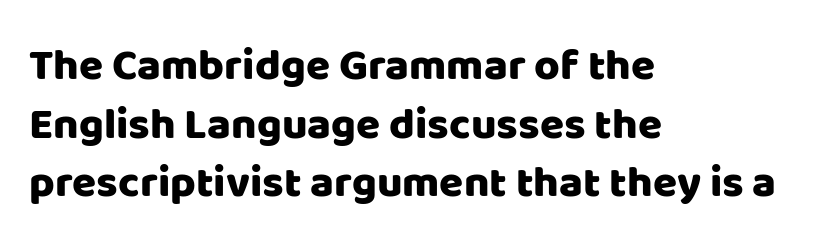
The image shows 44 px sans-serif type, upright; set left-aligned, normal line spacing (1.33x), normal letter spacing, not underlined; low stroke contrast and a large x-height.
